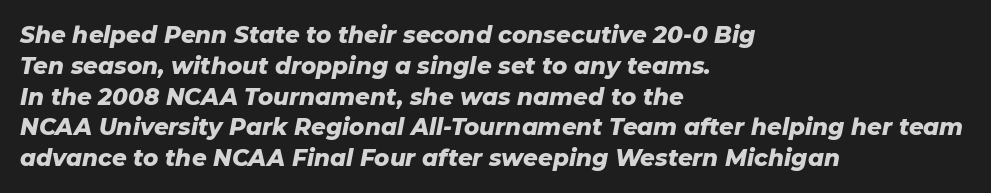
Honestly, the letter spacing is just normal — you wouldn't notice it. This sample keeps an unexceptional amount of space between lines. The space beneath each line is pristine and unruled. In CSS terms this would be text-align: left. Bold? Absolutely — the strokes are thick and heavy.
